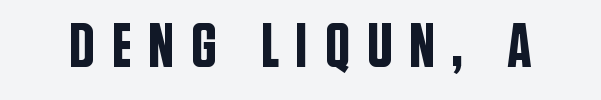
Font category for this specimen: sans-serif. This sample uses expanded letter spacing, leaving extra air between glyphs. Vertical strokes here are truly vertical. A typesetter would call this proportional, since set widths differ per character.
